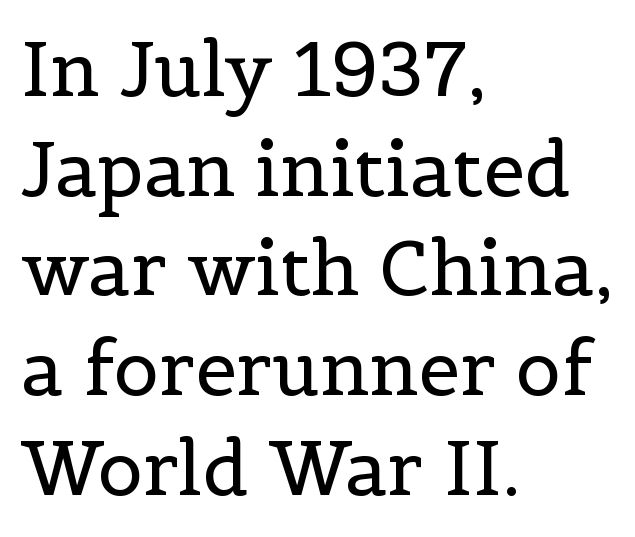
{"serif": "yes", "italic": "no", "bold": "no", "weight": "regular", "width": "normal", "x_height": "medium", "monospaced": "no", "underline": "no", "align": "left", "line_spacing": "normal", "line_spacing_ratio": 1.33, "letter_spacing": "normal", "letter_spacing_em": 0.0, "glyph_px": 75}
